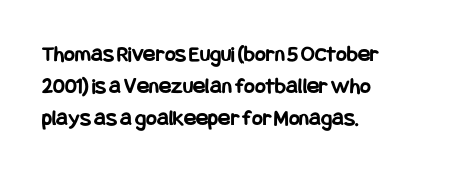
Teacher's note: observe the even left margin — that is flush-left alignment. Tracking here is standard; glyphs follow each other at the usual distance. Horizontal bands of white between lines are of average thickness. Is the type bold? Yes — the strokes are clearly thick and heavy. This is the regular roman posture of the typeface.
